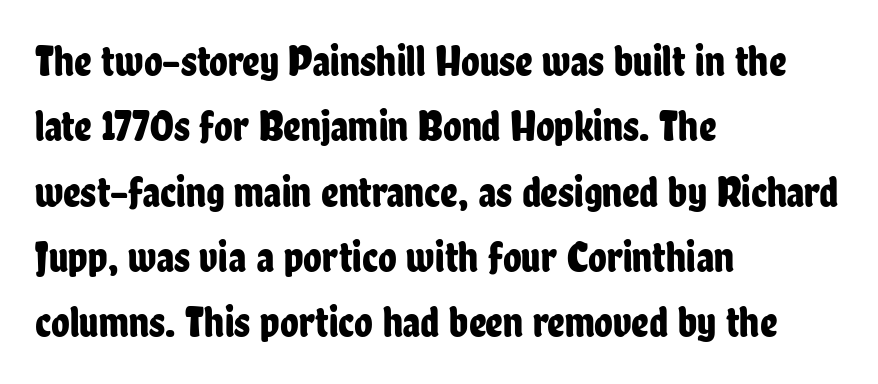
The image shows 43 px condensed sans-serif type, upright; set left-aligned, normal line spacing (1.52x), normal letter spacing, not underlined; low stroke contrast and a medium x-height.
